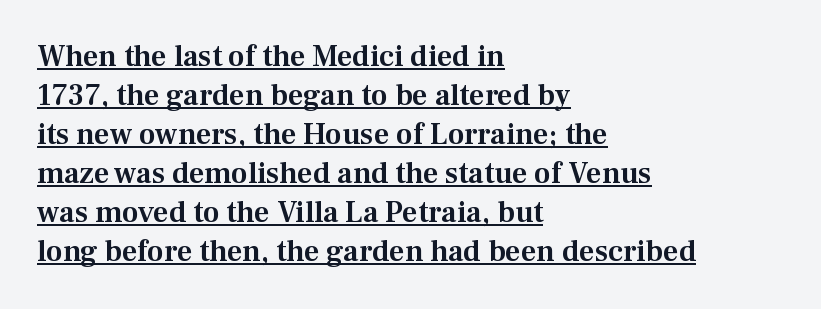
Q: Is the text italic (slanted)? A: No, it is upright.
Q: Is the typeface a serif or a sans-serif typeface? A: Serif.
Q: Is the text underlined? A: Yes.
Q: How is the paragraph aligned? A: Left-aligned.
Q: Is the spacing between letters normal or unusually wide? A: Normal.
Q: Is the spacing between lines tight, normal or loose? A: Normal.
Q: Width (condensed, normal, or wide)? A: Normal.
Q: Stroke contrast? A: Medium.
Q: x-height? A: Medium.
Q: Monospaced? A: No.
